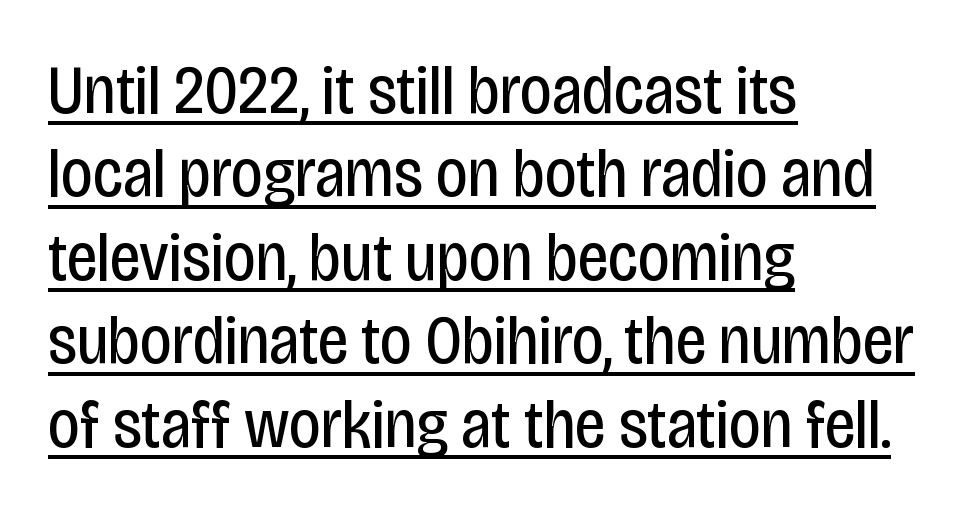
The image shows 69 px regular-weight, condensed sans-serif type, upright; set left-aligned, line spacing 1.21x, normal letter spacing, underlined; low stroke contrast and a large x-height.
